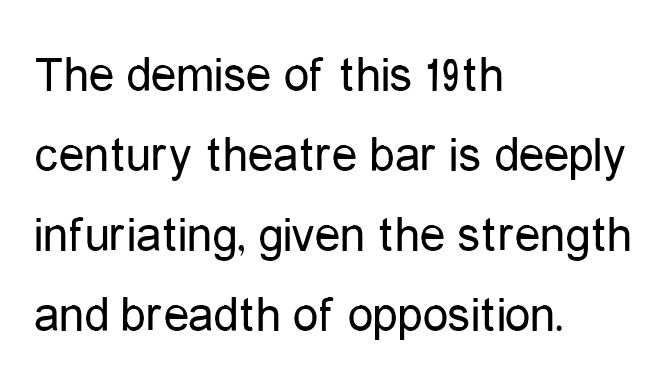
Upright lettering throughout. The passage shown is typed in a proportional face where columns would drift. A sans-serif font was chosen for this passage. Heaviness? Minimal to ordinary, like unemphasized prose. Unmarked baselines from the first word to the last. Nothing unusual about the tracking: characters are spaced as the font intends.
